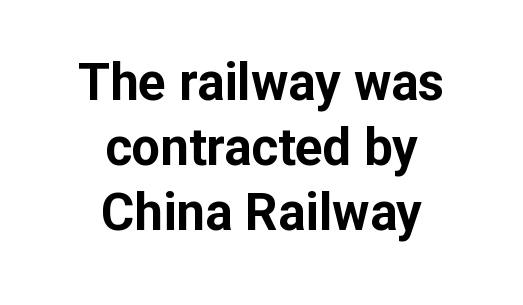
Q: Is the text bold? A: Yes.
Q: Is the text italic (slanted)? A: No, it is upright.
Q: Is the typeface a serif or a sans-serif typeface? A: Sans-serif.
Q: Is the text underlined? A: No.
Q: How is the paragraph aligned? A: Centered.
Q: Is the spacing between letters normal or unusually wide? A: Normal.
Q: Is the spacing between lines tight, normal or loose? A: Normal.
Q: Width (condensed, normal, or wide)? A: Normal.
Q: Stroke contrast? A: Low.
Q: x-height? A: Medium.
Q: Monospaced? A: No.
